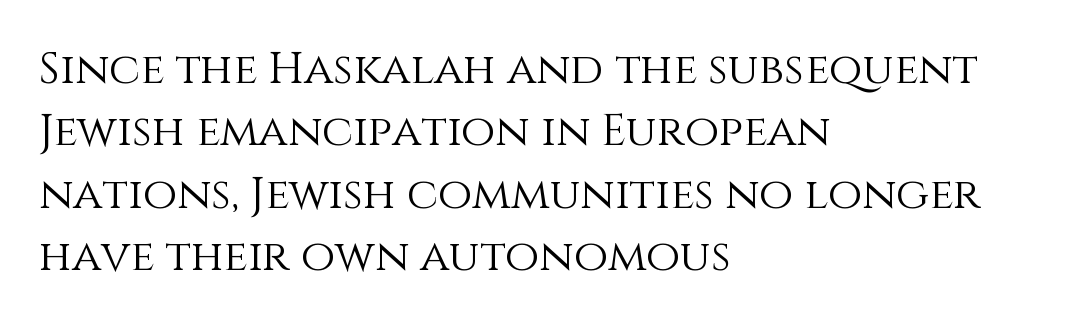
Descenders are the only things crossing below the line. Observe the ordinary spacing: letters are neighbours, not strangers. The typesetting does not lean heavy: it is not bold. Italic? Not at all — the glyphs are vertical. You could not count columns in this text — the font is proportionally spaced. The setting favours the left margin, as ordinary paragraphs usually do.
